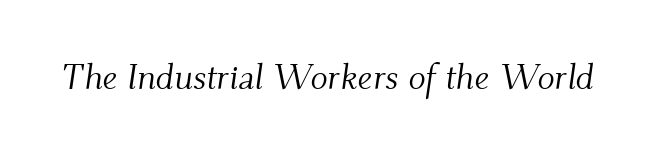
{"serif": "yes", "italic": "yes", "lean": "right", "slant_degrees": 9, "bold": "no", "weight": "light", "width": "normal", "stroke_contrast": "medium", "x_height": "small", "monospaced": "no", "underline": "no", "letter_spacing": "normal", "letter_spacing_em": 0.0, "glyph_px": 36}
